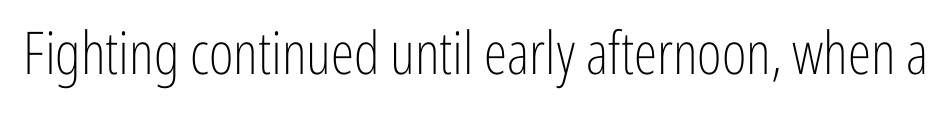
{"serif": "no", "italic": "no", "bold": "no", "weight": "light", "width": "condensed", "stroke_contrast": "low", "x_height": "medium", "monospaced": "no", "underline": "no", "letter_spacing": "normal", "letter_spacing_em": 0.0, "glyph_px": 59}
